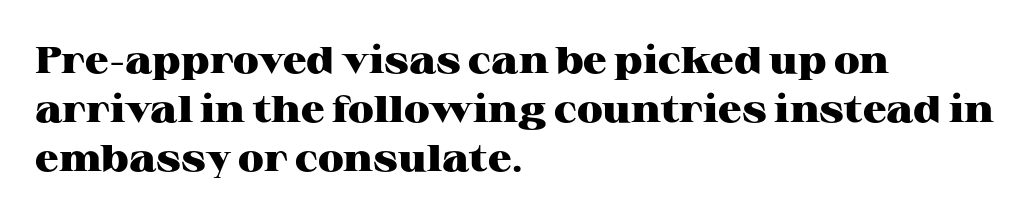
Q: Is the text bold? A: Yes.
Q: Is the text italic (slanted)? A: No, it is upright.
Q: Is the typeface a serif or a sans-serif typeface? A: Serif.
Q: Is the text underlined? A: No.
Q: How is the paragraph aligned? A: Left-aligned.
Q: Is the spacing between letters normal or unusually wide? A: Normal.
Q: Is the spacing between lines tight, normal or loose? A: Normal.
Q: Width (condensed, normal, or wide)? A: Wide.
Q: Stroke contrast? A: High.
Q: x-height? A: Medium.
Q: Monospaced? A: No.
